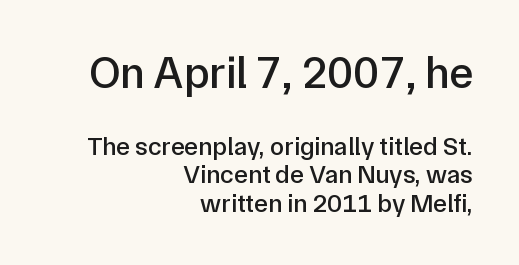
A typesetter would call this leading minimal, almost set solid. This rendering uses right alignment, leaving the left contour irregular. Size hierarchy here favors the leading block over the trailing one. Varying glyph widths throughout — classic text-font behaviour. The typeface chosen for these lines omits serifs.
